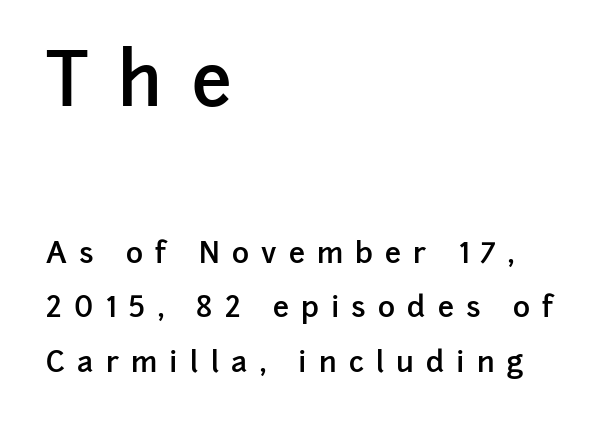
{"serif": "no", "italic": "no", "bold": "semi", "weight": "semibold", "width": "normal", "stroke_contrast": "low", "x_height": "medium", "monospaced": "no", "underline": "no", "align": "left", "line_spacing_ratio": 1.88, "letter_spacing": "wide", "letter_spacing_em": 0.42, "larger_block": "first", "size_ratio": 2.48, "glyph_px": 72}
